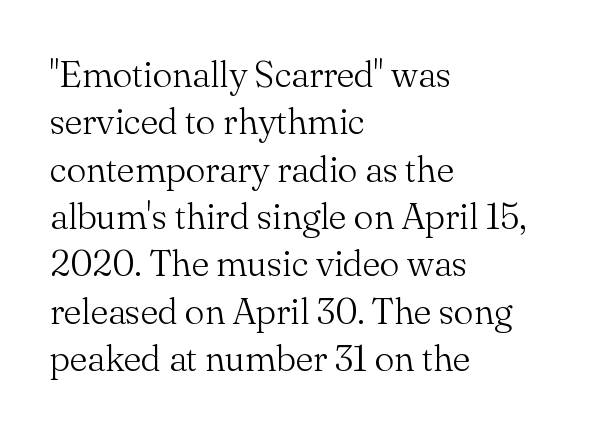
The image shows 37 px light serif type, upright; set left-aligned, normal line spacing (1.28x), normal letter spacing, not underlined; medium stroke contrast and a small x-height.
